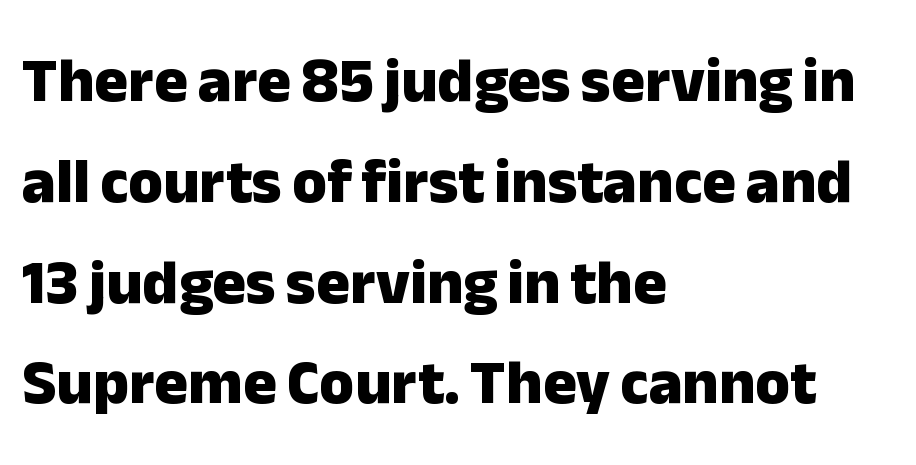
This block has exactly the height ordinary leading produces. Unmarked baselines from the first word to the last. Where is the straight margin? On the left. Ordinary non-slanted type is in use.
